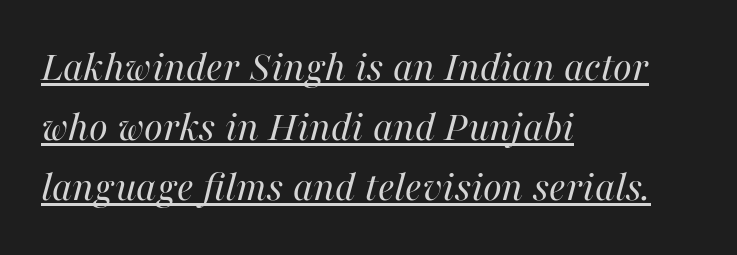
{"italic": "yes", "lean": "right", "slant_degrees": 16, "bold": "no", "weight": "regular", "width": "normal", "stroke_contrast": "high", "x_height": "medium", "monospaced": "no", "underline": "yes", "align": "left", "line_spacing": "normal", "line_spacing_ratio": 1.39, "letter_spacing": "normal", "letter_spacing_em": 0.0, "glyph_px": 43}
